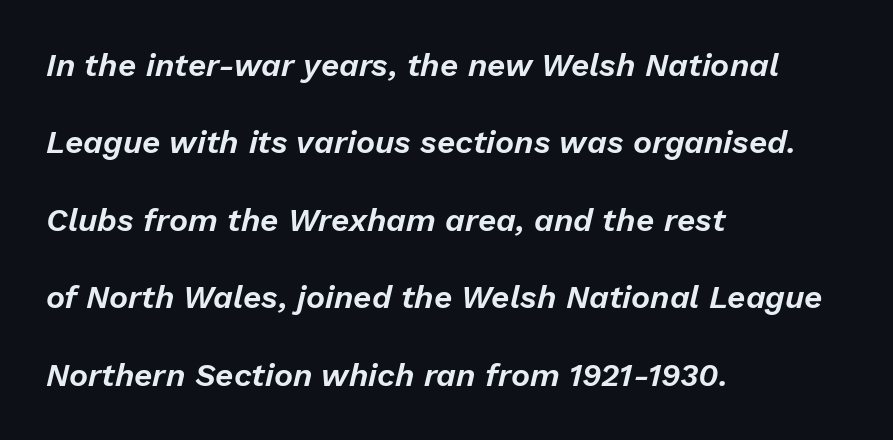
Where is the straight margin? On the left. Leading: increased. The passage shown has conventional tracking throughout. This is oblique type, the kind used for emphasis or titles. Character widths vary here, with narrow letters taking less room than wide ones. The specimen omits any rule beneath the text block's lines.
